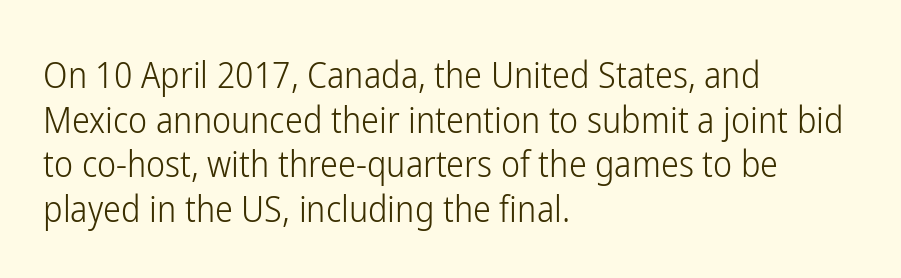
{"serif": "no", "italic": "no", "bold": "no", "weight": "light", "width": "condensed", "stroke_contrast": "low", "x_height": "medium", "monospaced": "no", "underline": "no", "align": "left", "line_spacing_ratio": 1.24, "letter_spacing": "normal", "letter_spacing_em": 0.0, "glyph_px": 36}
